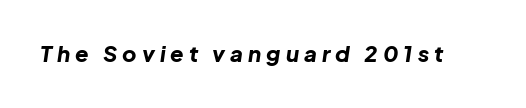
The image shows 22 px bold type, italic (leaning right); set unusually wide letter spacing (+0.23 em), not underlined.
